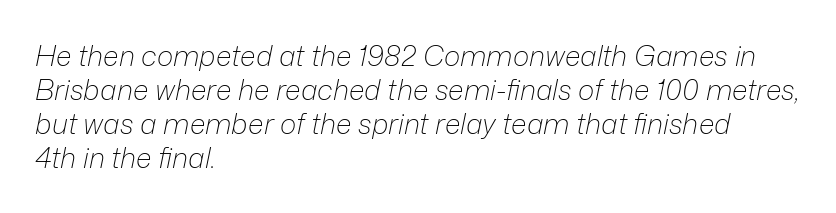
{"italic": "yes", "lean": "right", "slant_degrees": 12, "bold": "no", "weight": "light", "width": "normal", "stroke_contrast": "low", "x_height": "medium", "monospaced": "no", "underline": "no", "align": "left", "line_spacing_ratio": 1.22, "letter_spacing": "normal", "letter_spacing_em": 0.0, "glyph_px": 28}
